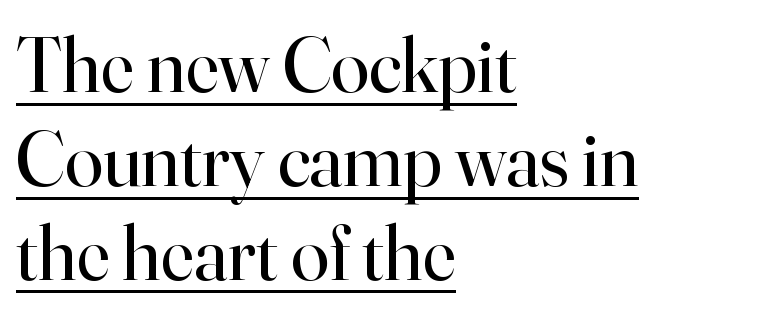
{"serif": "yes", "italic": "no", "bold": "no", "weight": "regular", "width": "normal", "stroke_contrast": "high", "x_height": "small", "monospaced": "no", "underline": "yes", "align": "left", "line_spacing_ratio": 1.22, "letter_spacing": "normal", "letter_spacing_em": 0.0, "glyph_px": 77}
